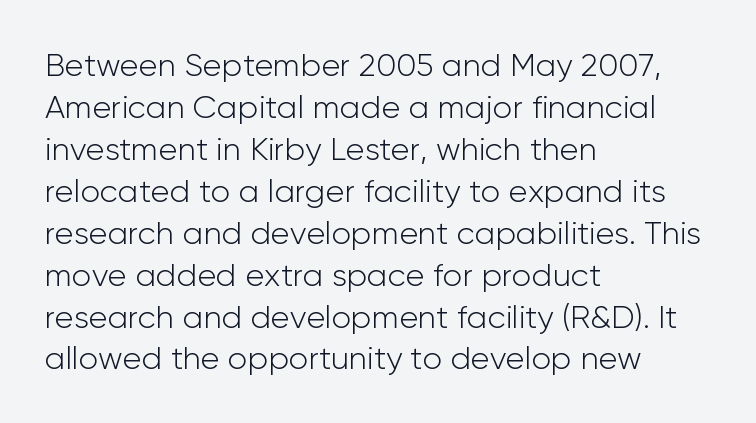
{"serif": "no", "italic": "no", "bold": "no", "weight": "light", "width": "normal", "stroke_contrast": "low", "x_height": "medium", "monospaced": "no", "underline": "no", "align": "left", "line_spacing": "normal", "line_spacing_ratio": 1.31, "letter_spacing": "normal", "letter_spacing_em": 0.0, "glyph_px": 32}
